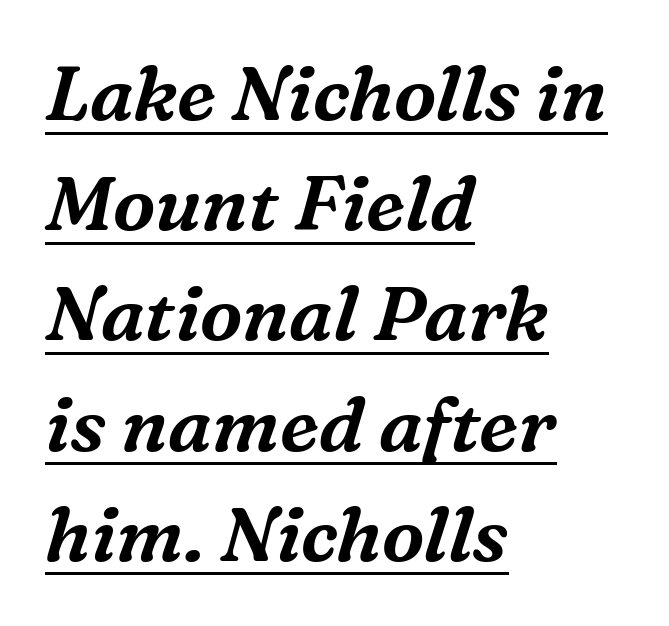
The image shows 76 px serif type, italic (leaning right); set left-aligned, normal line spacing (1.45x), normal letter spacing, underlined; medium stroke contrast and a medium x-height.
